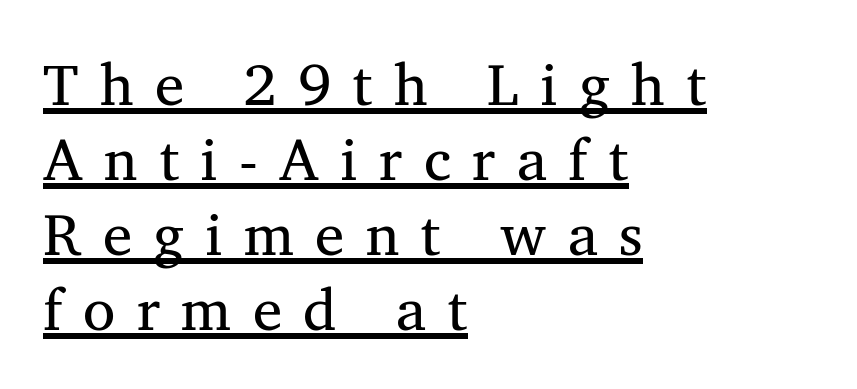
The image shows 59 px regular-weight serif type, upright; set left-aligned, normal line spacing (1.27x), unusually wide letter spacing (+0.36 em), underlined; medium stroke contrast and a medium x-height.
